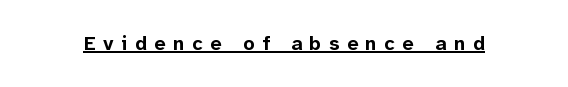
{"italic": "no", "bold": "yes", "underline": "yes", "letter_spacing": "wide", "letter_spacing_em": 0.38, "glyph_px": 20}
